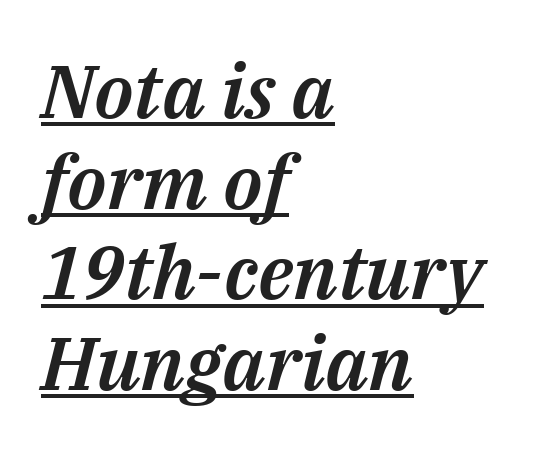
The image shows 75 px text type, italic (leaning right); set left-aligned, line spacing 1.21x, normal letter spacing, underlined; medium stroke contrast and a medium x-height.
